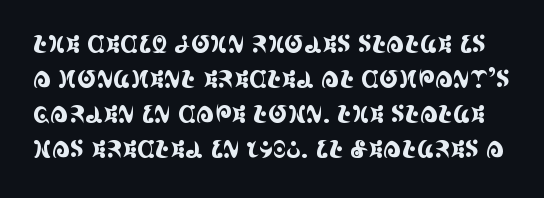
The image shows 23 px text type, upright; set normal line spacing (1.52x), normal letter spacing, not underlined.
